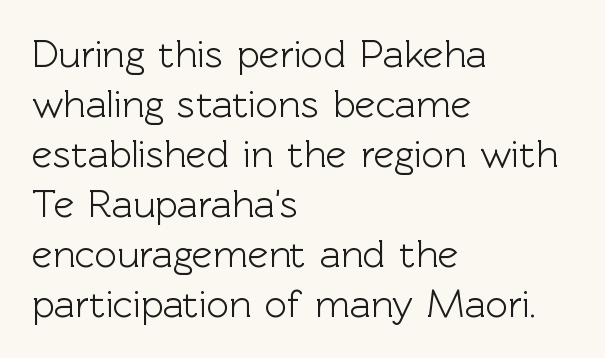
{"serif": "no", "italic": "no", "width": "normal", "x_height": "medium", "monospaced": "no", "underline": "no", "align": "left", "line_spacing": "normal", "line_spacing_ratio": 1.28, "letter_spacing": "normal", "letter_spacing_em": 0.0, "glyph_px": 39}
